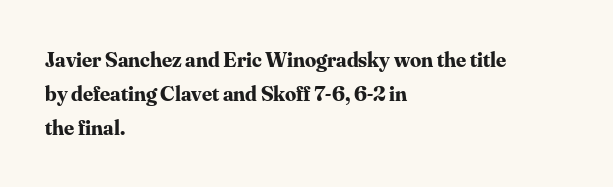
{"italic": "no", "bold": "yes", "underline": "no", "align": "left", "line_spacing": "normal", "line_spacing_ratio": 1.55, "letter_spacing": "normal", "letter_spacing_em": 0.0, "glyph_px": 22}
